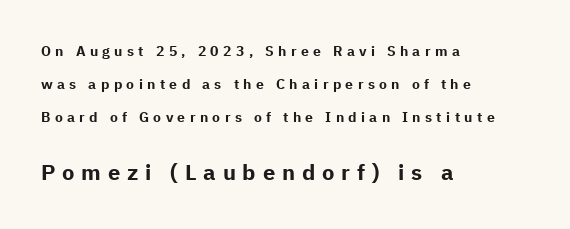
Q: Is the text bold? A: Yes.
Q: Is the text italic (slanted)? A: No, it is upright.
Q: Is the text underlined? A: No.
Q: How is the paragraph aligned? A: Left-aligned.
Q: Is the spacing between letters normal or unusually wide? A: Unusually wide.
Q: Is the spacing between lines tight, normal or loose? A: Loose.
Q: Which block of text is set in a larger size, the first (top) or the second (bottom)? A: The second (bottom) one.
